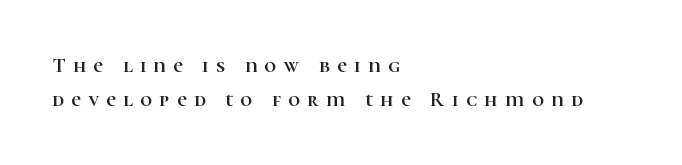
Someone cranked the tracking dial way up on this one. The gap between lines stays unmarked. Teacher's note: observe the even left margin — that is flush-left alignment. Designer's note — italics off, roman on. This sample keeps an unexceptional amount of space between lines.
